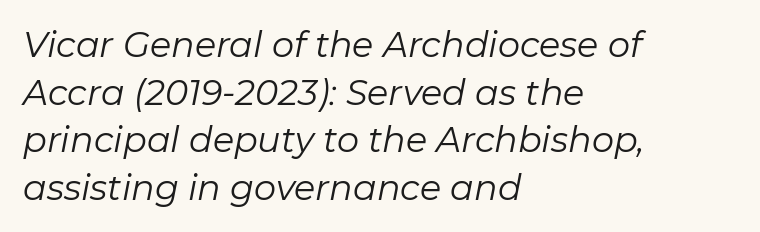
The image shows 35 px regular-weight type, italic (leaning right); set left-aligned, normal line spacing (1.36x), normal letter spacing, not underlined; low stroke contrast and a medium x-height.
